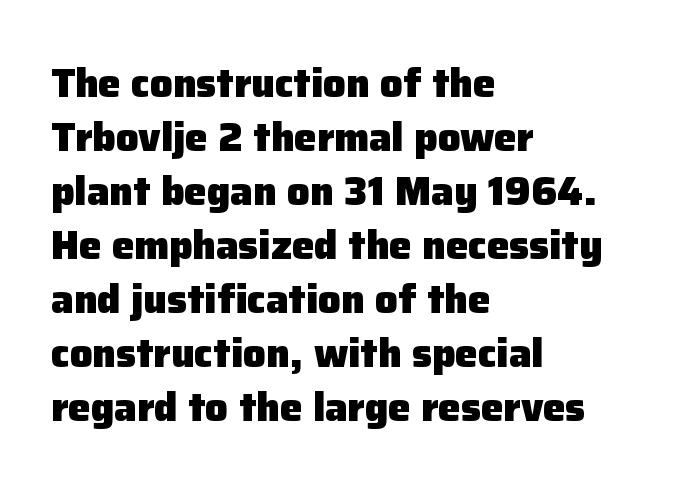
Q: Is the text bold? A: Yes.
Q: Is the text italic (slanted)? A: No, it is upright.
Q: Is the typeface a serif or a sans-serif typeface? A: Sans-serif.
Q: Is the text underlined? A: No.
Q: How is the paragraph aligned? A: Left-aligned.
Q: Is the spacing between letters normal or unusually wide? A: Normal.
Q: Is the spacing between lines tight, normal or loose? A: Normal.
Q: Width (condensed, normal, or wide)? A: Normal.
Q: Stroke contrast? A: Low.
Q: x-height? A: Medium.
Q: Monospaced? A: No.
